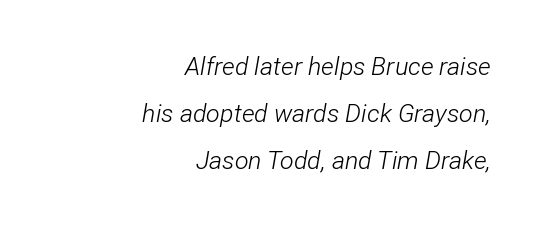
{"italic": "yes", "lean": "right", "slant_degrees": 12, "bold": "no", "underline": "no", "align": "right", "line_spacing_ratio": 1.89, "letter_spacing": "normal", "letter_spacing_em": 0.0, "glyph_px": 25}
